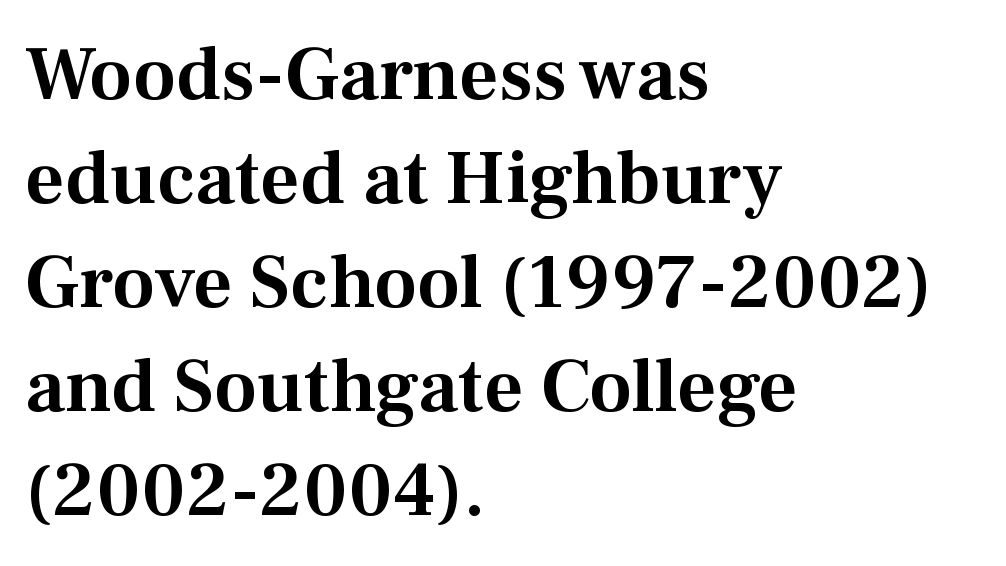
The image shows 77 px serif type, upright; set left-aligned, normal line spacing (1.35x), normal letter spacing, not underlined; medium stroke contrast and a medium x-height.
